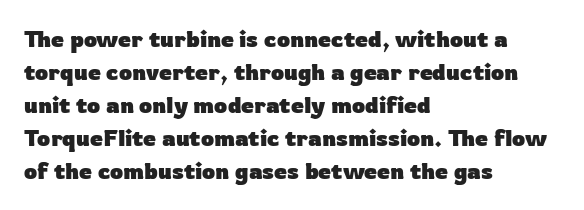
{"italic": "no", "bold": "yes", "underline": "no", "align": "left", "line_spacing": "normal", "line_spacing_ratio": 1.44, "letter_spacing": "normal", "letter_spacing_em": 0.0, "glyph_px": 23}
